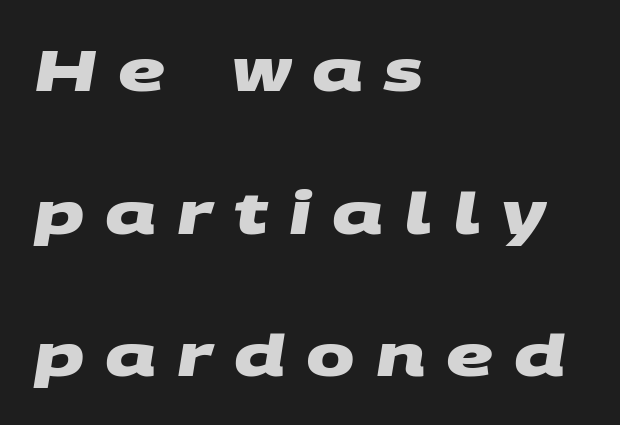
Spacing verdict: proportional, widths tailored to each character. Which margin do the lines hug? The left one — the right edge is uneven. Observe the absence of serifs on each vertical stroke in this sample. Anything drawn beneath the words? Only blank space. Set as a true bold cut, around the 700 mark.
